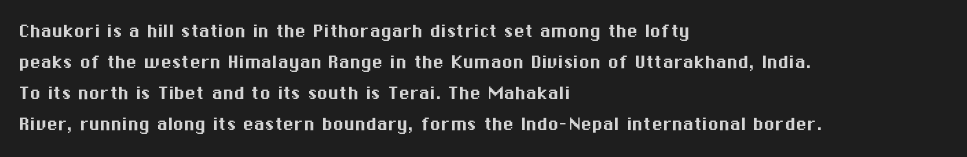
The image shows 22 px text type, upright; set left-aligned, normal line spacing (1.41x), normal letter spacing, not underlined.
